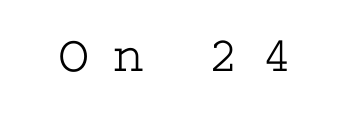
Does the type have serifs? Yes, each stem ends in a small foot. Caption: face not bold, strokes unweighted. The font's upright variant was chosen for this text. Underline: absent. Look at the tracking — it's clearly loosened, letters drifting apart.
